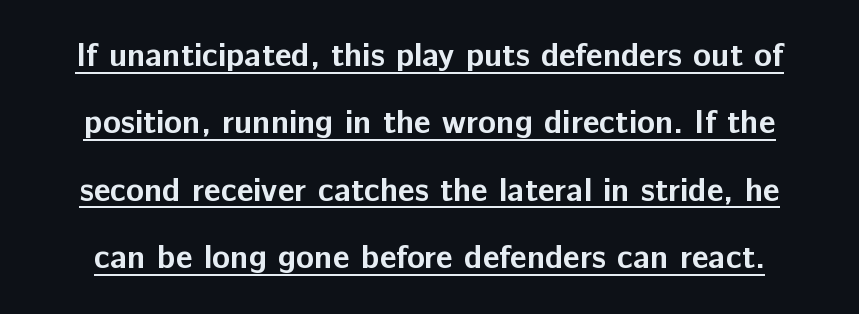
{"serif": "no", "italic": "no", "bold": "yes", "weight": "bold", "width": "normal", "stroke_contrast": "low", "x_height": "medium", "monospaced": "no", "underline": "yes", "line_spacing": "loose", "line_spacing_ratio": 2.04, "letter_spacing": "normal", "letter_spacing_em": 0.0, "glyph_px": 33}
